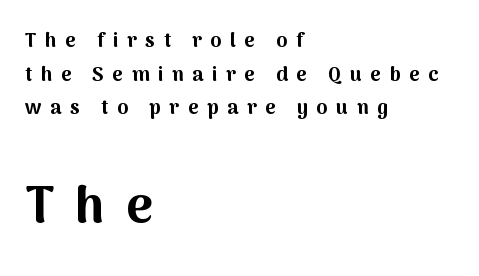
The image shows 51 px bold sans-serif type, upright; set left-aligned, normal line spacing (1.68x), unusually wide letter spacing (+0.43 em), not underlined; the second (bottom) block is 2.55x larger; medium stroke contrast and a medium x-height.
